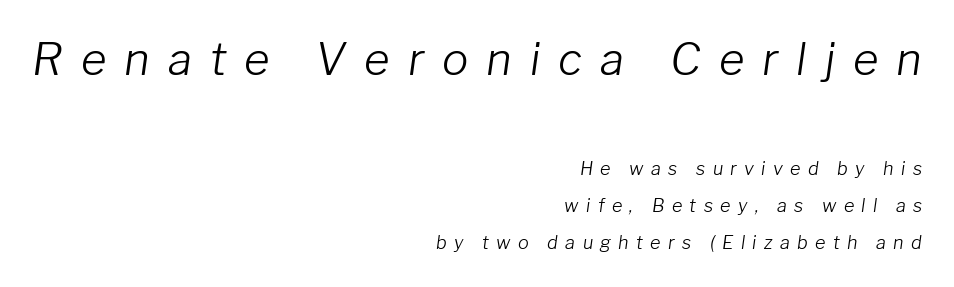
Q: Is the text bold? A: No.
Q: Is the text italic (slanted)? A: Yes, it leans right by about 8 degrees.
Q: Is the text underlined? A: No.
Q: How is the paragraph aligned? A: Right-aligned.
Q: Is the spacing between letters normal or unusually wide? A: Unusually wide.
Q: Is the spacing between lines tight, normal or loose? A: Loose.
Q: Which block of text is set in a larger size, the first (top) or the second (bottom)? A: The first (top) one.
Q: Width (condensed, normal, or wide)? A: Normal.
Q: Stroke contrast? A: Low.
Q: x-height? A: Medium.
Q: Monospaced? A: No.
